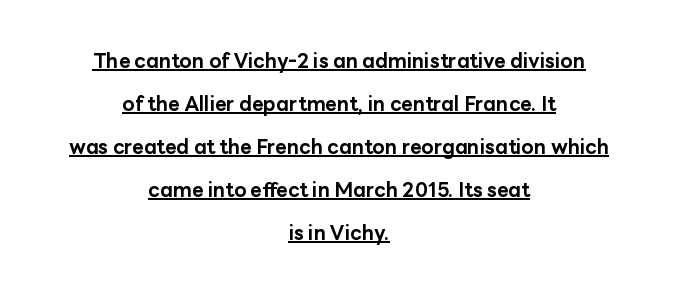
{"italic": "no", "bold": "yes", "underline": "yes", "align": "center", "line_spacing": "loose", "line_spacing_ratio": 2.15, "letter_spacing": "normal", "letter_spacing_em": 0.0, "glyph_px": 20}
